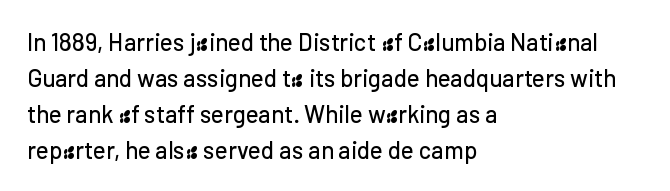
The image shows 24 px text type, upright; set left-aligned, normal line spacing (1.5x), normal letter spacing, not underlined.
